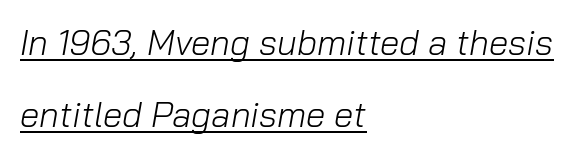
The typesetter chose a ragged-right arrangement here. Compared with undecorated copy, this sample adds a rule below the words. Each new line begins a long way beneath the previous one. Weight class: somewhere from thin through regular.
